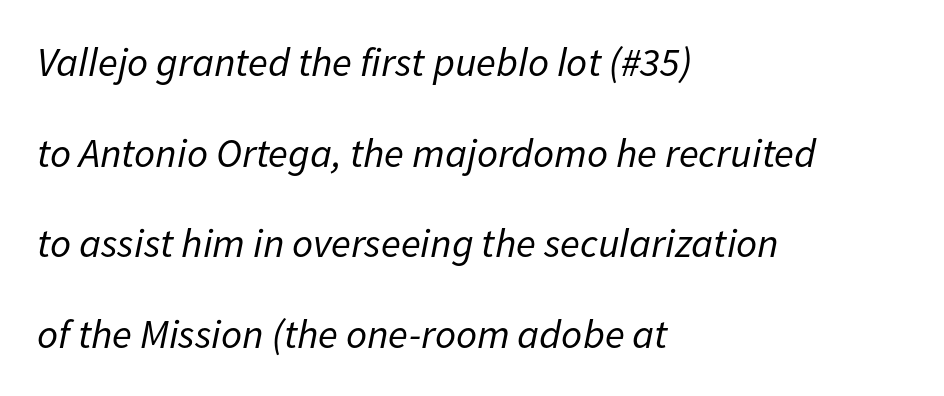
This sample uses plain, unmodified letter spacing. The rendering uses natural spacing where letterforms have individual widths. The lines are spread far apart with generous leading. You can tell it's italic because the verticals aren't actually vertical.
